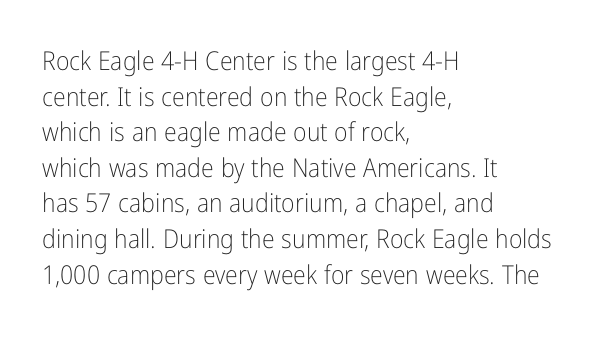
Q: Is the text bold? A: No.
Q: Is the text italic (slanted)? A: No, it is upright.
Q: Is the text underlined? A: No.
Q: How is the paragraph aligned? A: Left-aligned.
Q: Is the spacing between letters normal or unusually wide? A: Normal.
Q: Is the spacing between lines tight, normal or loose? A: Normal.
